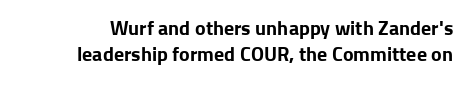
Between one letter and the next there's only the usual sliver of space. The zone under the glyphs is completely vacant. Italic: no, the glyphs are upright roman. Leading matches the norm, producing a regular column.
